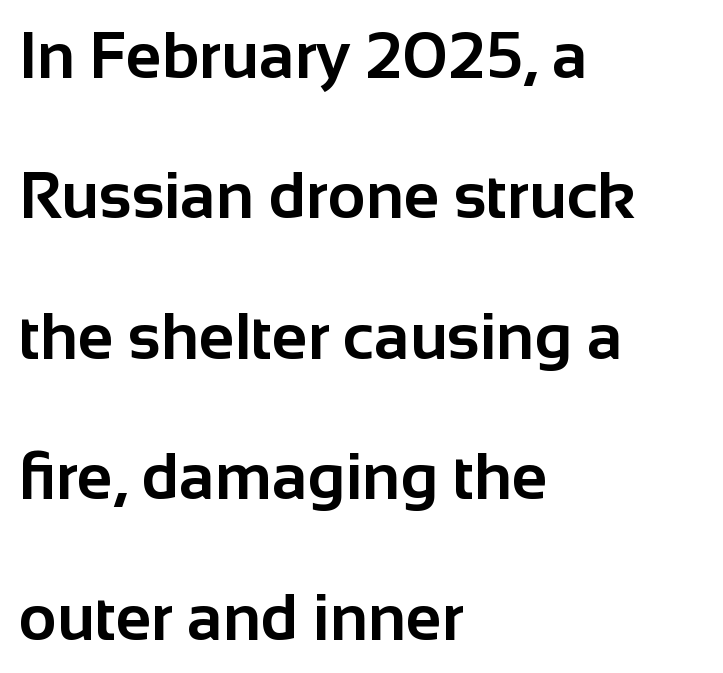
Q: Is the text bold? A: Yes.
Q: Is the text italic (slanted)? A: No, it is upright.
Q: Is the typeface a serif or a sans-serif typeface? A: Sans-serif.
Q: Is the text underlined? A: No.
Q: How is the paragraph aligned? A: Left-aligned.
Q: Is the spacing between letters normal or unusually wide? A: Normal.
Q: Is the spacing between lines tight, normal or loose? A: Loose.
Q: Width (condensed, normal, or wide)? A: Normal.
Q: Stroke contrast? A: Low.
Q: x-height? A: Medium.
Q: Monospaced? A: No.
